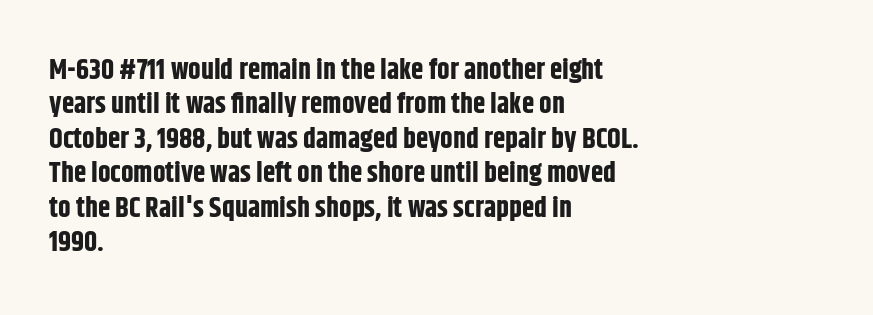
Q: Is the text bold? A: Yes.
Q: Is the text italic (slanted)? A: No, it is upright.
Q: Is the typeface a serif or a sans-serif typeface? A: Sans-serif.
Q: Is the text underlined? A: No.
Q: How is the paragraph aligned? A: Left-aligned.
Q: Is the spacing between letters normal or unusually wide? A: Normal.
Q: Width (condensed, normal, or wide)? A: Condensed.
Q: Stroke contrast? A: Low.
Q: x-height? A: Large.
Q: Monospaced? A: No.
